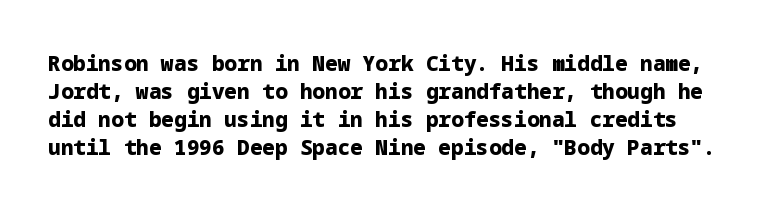
{"italic": "no", "bold": "yes", "underline": "no", "line_spacing": "normal", "line_spacing_ratio": 1.33, "letter_spacing": "normal", "letter_spacing_em": 0.0, "glyph_px": 21}
